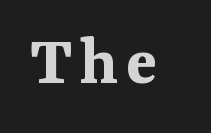
{"serif": "yes", "italic": "no", "bold": "yes", "weight": "bold", "width": "normal", "stroke_contrast": "medium", "x_height": "medium", "monospaced": "no", "underline": "no", "glyph_px": 72}
